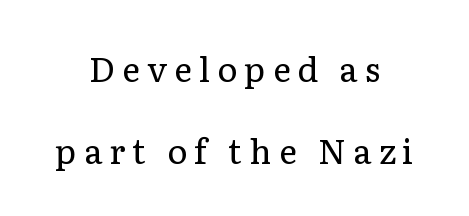
Q: Is the text bold? A: No.
Q: Is the text italic (slanted)? A: No, it is upright.
Q: Is the typeface a serif or a sans-serif typeface? A: Serif.
Q: Is the text underlined? A: No.
Q: How is the paragraph aligned? A: Centered.
Q: Is the spacing between letters normal or unusually wide? A: Unusually wide.
Q: Is the spacing between lines tight, normal or loose? A: Loose.
Q: Width (condensed, normal, or wide)? A: Normal.
Q: Stroke contrast? A: Low.
Q: x-height? A: Medium.
Q: Monospaced? A: No.
